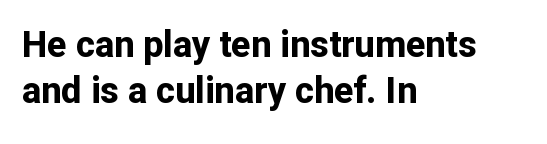
Observe the ordinary spacing: letters are neighbours, not strangers. Is there much room between lines? A standard amount, neither cramped nor airy. Do the letters lean? They stand straight. Only glyphs here, with clear space below each row. The lines in this sample share a left origin and differ only in where they stop. Letterform terminals end flat and unadorned throughout the passage.
